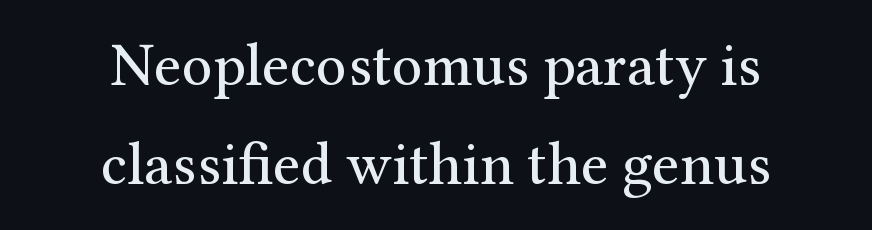
{"serif": "yes", "italic": "no", "bold": "no", "weight": "regular", "width": "normal", "stroke_contrast": "medium", "x_height": "medium", "monospaced": "no", "underline": "no", "align": "center", "line_spacing": "normal", "line_spacing_ratio": 1.62, "letter_spacing": "normal", "letter_spacing_em": 0.0, "glyph_px": 61}
